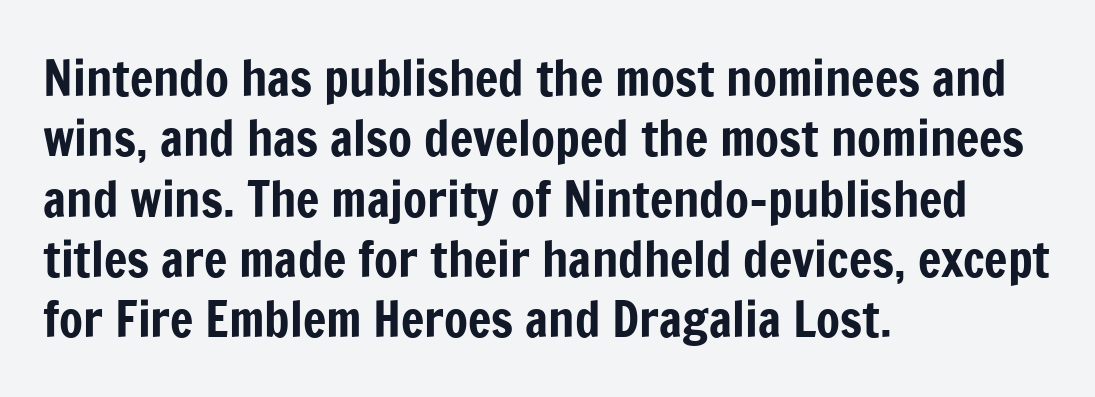
The image shows 49 px condensed sans-serif type, upright; set left-aligned, line spacing 1.23x, normal letter spacing, not underlined; low stroke contrast and a medium x-height.
